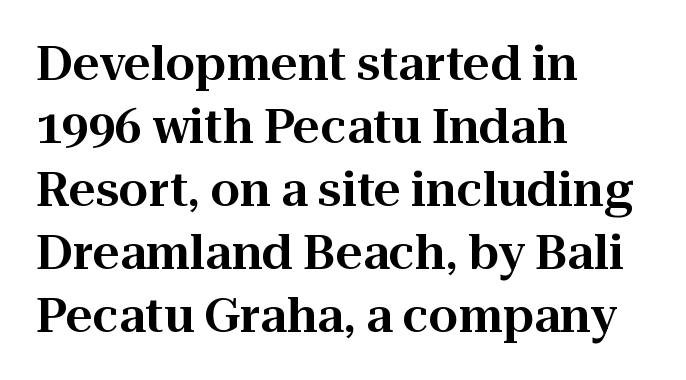
{"serif": "yes", "italic": "no", "width": "normal", "stroke_contrast": "high", "x_height": "medium", "monospaced": "no", "underline": "no", "align": "left", "line_spacing": "normal", "line_spacing_ratio": 1.34, "letter_spacing": "normal", "letter_spacing_em": 0.0, "glyph_px": 47}
